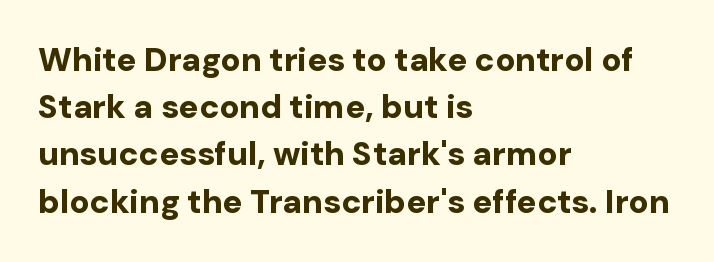
The image shows 33 px bold sans-serif type, upright; set left-aligned, normal line spacing (1.43x), normal letter spacing, not underlined; low stroke contrast and a medium x-height.
